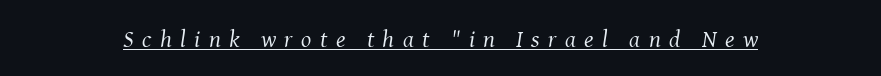
Glance below the letters and you will spot a drawn line. Compared with a typical body face, this is equally light or lighter still. The horizontal fit of the characters is loose and conspicuously gappy. Is the type slanted? Yes — the strokes lean at a clear angle.
